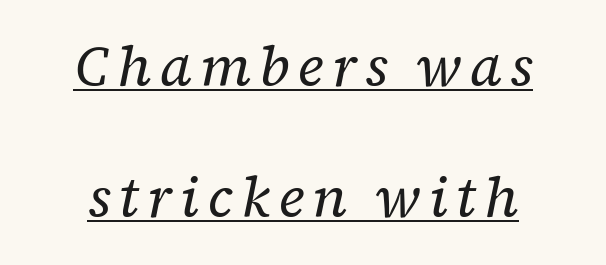
The image shows 55 px regular-weight serif type, italic (leaning right); set centered, loose line spacing (2.38x), underlined; low stroke contrast and a medium x-height.
